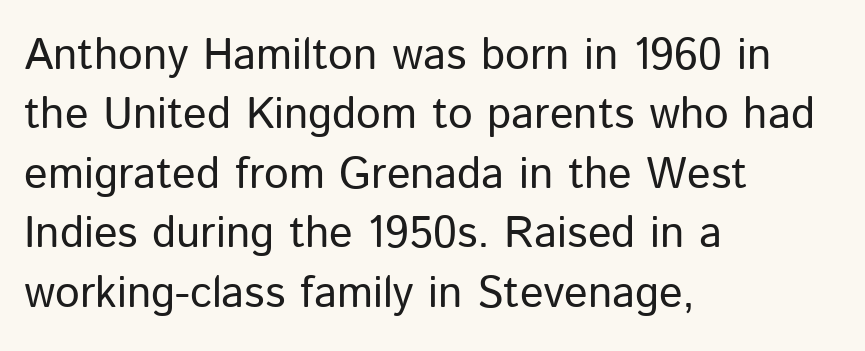
The image shows 44 px regular-weight sans-serif type, upright; set left-aligned, normal line spacing (1.35x), normal letter spacing, not underlined; low stroke contrast and a medium x-height.
